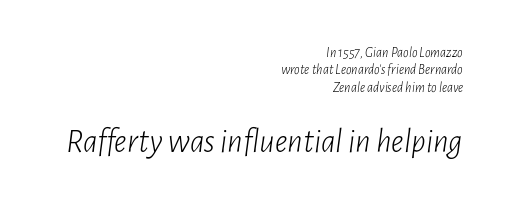
Q: Is the text bold? A: No.
Q: Is the text italic (slanted)? A: Yes, it leans right by about 7 degrees.
Q: Is the text underlined? A: No.
Q: How is the paragraph aligned? A: Right-aligned.
Q: Is the spacing between letters normal or unusually wide? A: Normal.
Q: Which block of text is set in a larger size, the first (top) or the second (bottom)? A: The second (bottom) one.
Q: Width (condensed, normal, or wide)? A: Condensed.
Q: Stroke contrast? A: Low.
Q: x-height? A: Medium.
Q: Monospaced? A: No.
